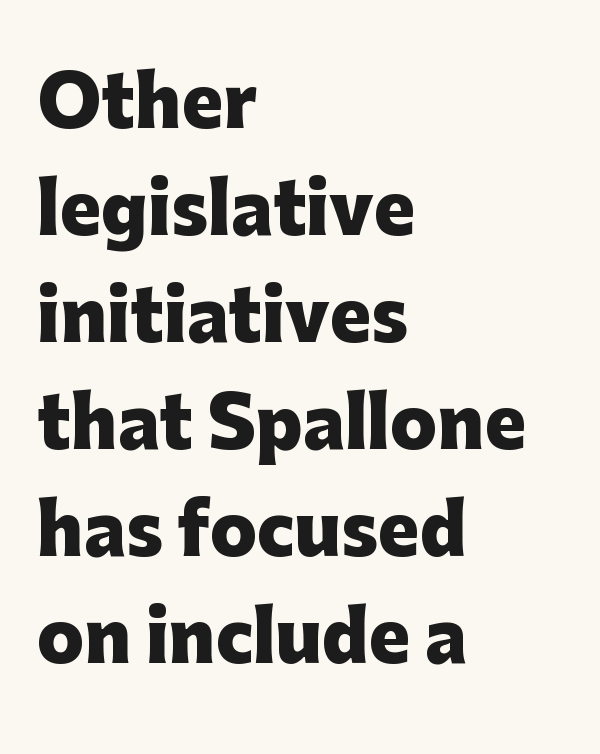
{"serif": "no", "italic": "no", "bold": "yes", "weight": "heavy", "width": "normal", "stroke_contrast": "low", "x_height": "medium", "monospaced": "no", "underline": "no", "align": "left", "line_spacing": "normal", "line_spacing_ratio": 1.55, "letter_spacing": "normal", "letter_spacing_em": 0.0, "glyph_px": 69}
